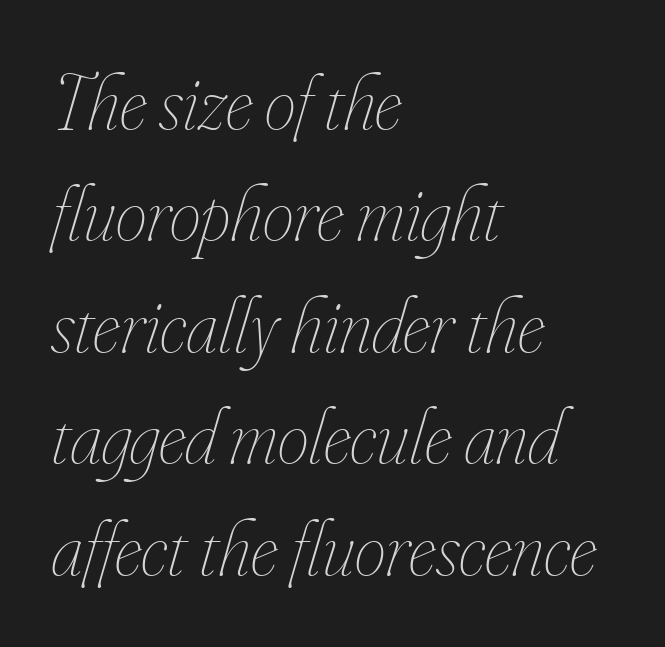
{"italic": "yes", "lean": "right", "slant_degrees": 16, "bold": "no", "weight": "thin", "width": "condensed", "stroke_contrast": "low", "x_height": "small", "monospaced": "no", "underline": "no", "align": "left", "line_spacing": "normal", "line_spacing_ratio": 1.41, "letter_spacing": "normal", "letter_spacing_em": 0.0, "glyph_px": 79}
